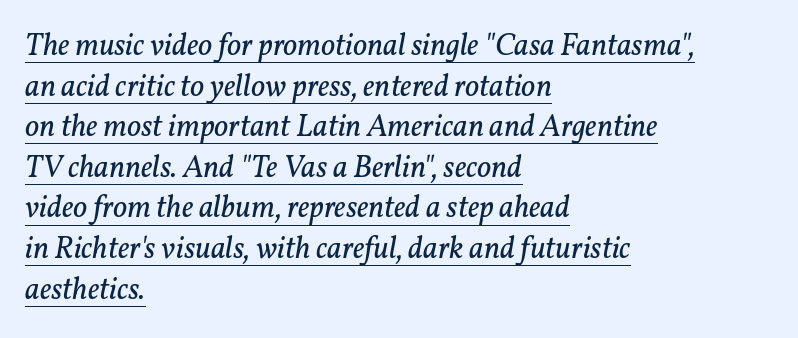
Regular leading. Varying glyph widths throughout — classic text-font behaviour. Counters stay open thanks to moderate or lighter strokes. The setting favours the left margin, as ordinary paragraphs usually do. To sum up the face: it has serifs. Looking at the ascenders, they clearly lean.
